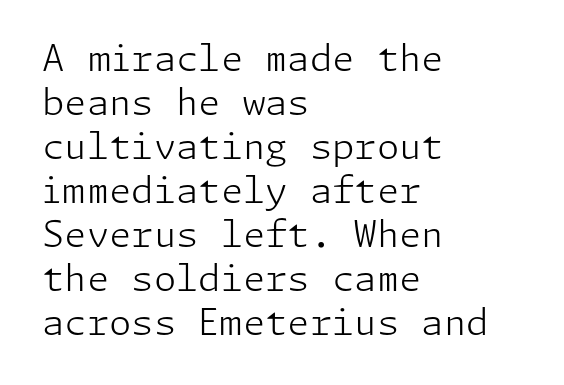
{"serif": "no", "italic": "no", "bold": "no", "weight": "light", "width": "normal", "stroke_contrast": "low", "x_height": "medium", "underline": "no", "align": "left", "line_spacing_ratio": 1.22, "letter_spacing": "normal", "letter_spacing_em": 0.0, "glyph_px": 36}
